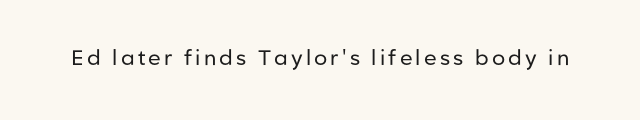
Q: Is the text bold? A: No.
Q: Is the text italic (slanted)? A: No, it is upright.
Q: Is the text underlined? A: No.
